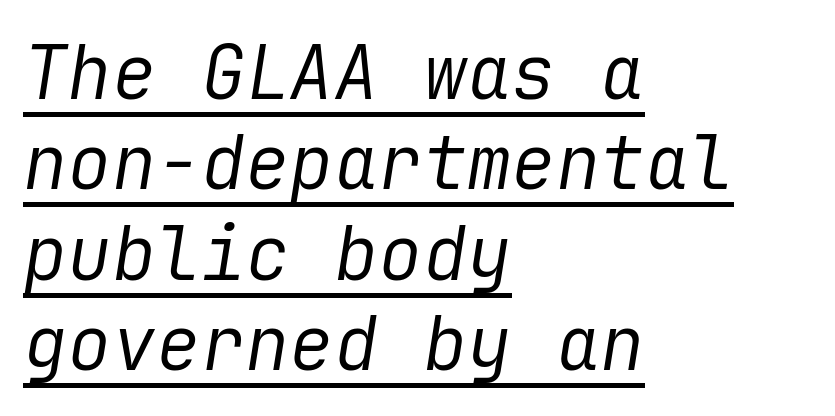
Stems and bowls with no extra thickness — not bold. Notice how the stems are inclined rather than vertical — that's the hallmark of italics. The paragraph has a hard left edge and a soft right edge. Each line of the rendering has a horizontal stroke beneath the glyphs. Words appear dense and cohesive because spacing is normal.
